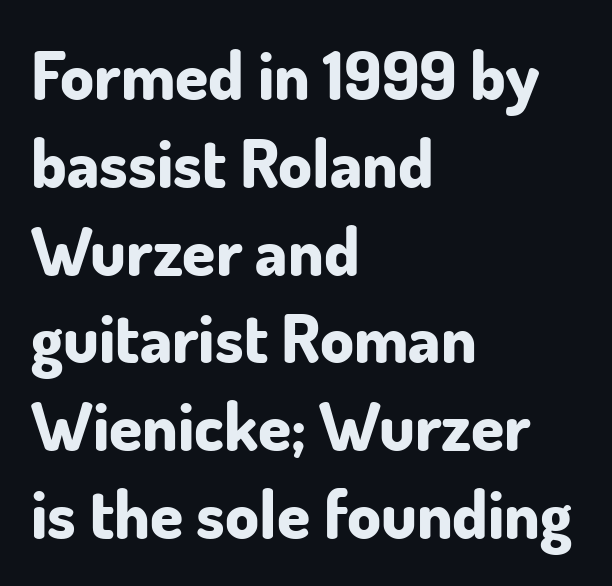
The image shows 67 px bold sans-serif type, upright; set left-aligned, normal line spacing (1.31x), normal letter spacing, not underlined; low stroke contrast and a small x-height.
